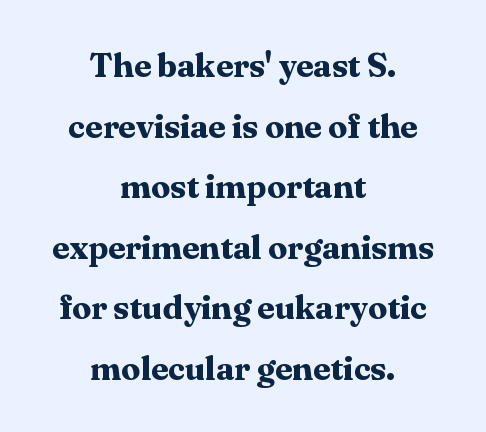
This is roman type, the default non-slanted kind. These lines are centered, leaving both edges ragged. Descender tails drop into unmarked territory. There is no visible air inserted between adjacent glyphs. Chunky letters — that's bold for sure.
